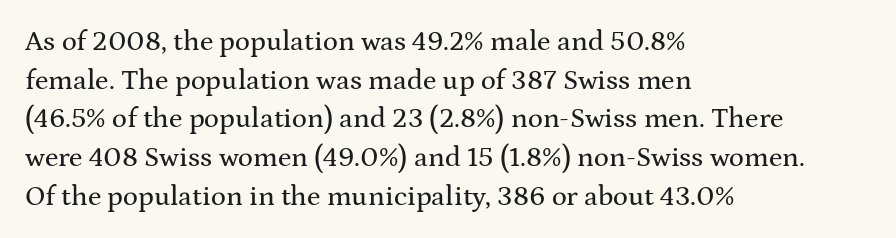
Q: Is the text italic (slanted)? A: No, it is upright.
Q: Is the typeface a serif or a sans-serif typeface? A: Serif.
Q: Is the text underlined? A: No.
Q: How is the paragraph aligned? A: Left-aligned.
Q: Is the spacing between letters normal or unusually wide? A: Normal.
Q: Is the spacing between lines tight, normal or loose? A: Normal.
Q: Width (condensed, normal, or wide)? A: Wide.
Q: Stroke contrast? A: Medium.
Q: x-height? A: Medium.
Q: Monospaced? A: No.
